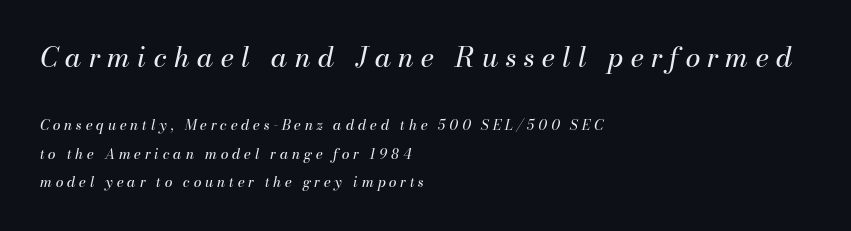
The letters in the upper block stand taller than those in the block below. Spacing between characters has been opened up far beyond the box default. Horizontal bands of white between lines are thick stripes. Compared with ordinary roman type, these characters are visibly tilted.
